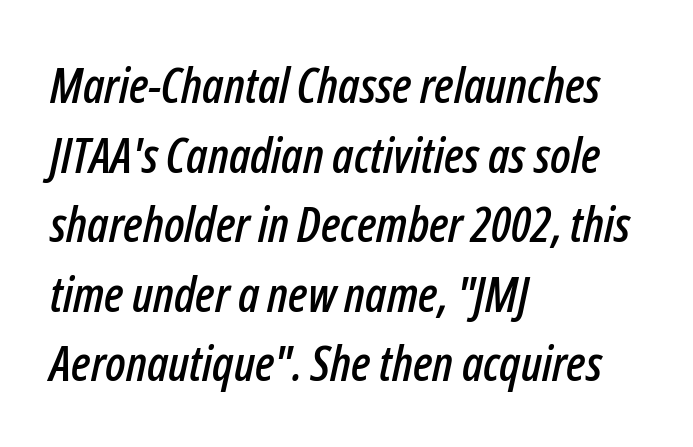
The image shows 49 px condensed type, italic (leaning right); set left-aligned, normal line spacing (1.42x), normal letter spacing, not underlined; low stroke contrast and a medium x-height.
